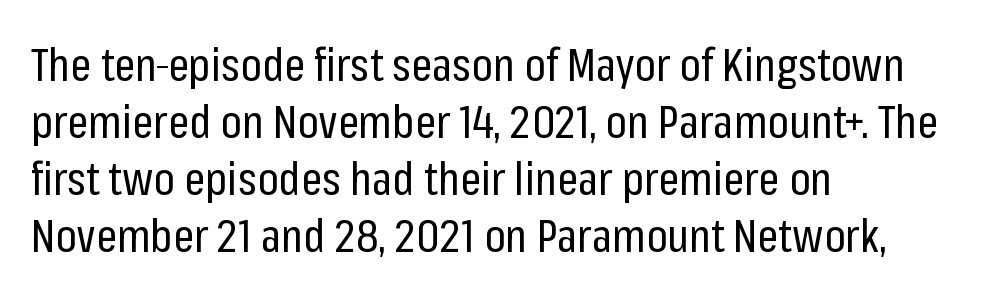
I'd call this a sans setting — the letters go barefoot. Compared with typical body copy, the letter spacing here is the same. Honestly, there is no underline to notice here at all. This is roman type, the default non-slanted kind. A quiet, ordinary-to-light weight characterises the typeface. Character widths vary here, with narrow letters taking less room than wide ones.
